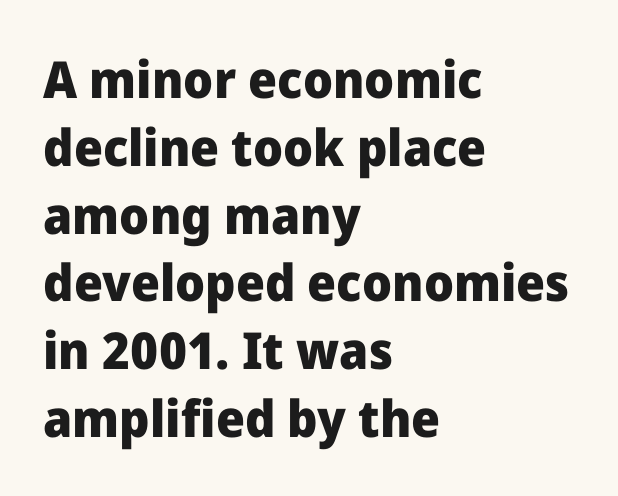
The image shows 51 px heavy sans-serif type, upright; set left-aligned, normal line spacing (1.33x), normal letter spacing, not underlined; low stroke contrast and a medium x-height.
